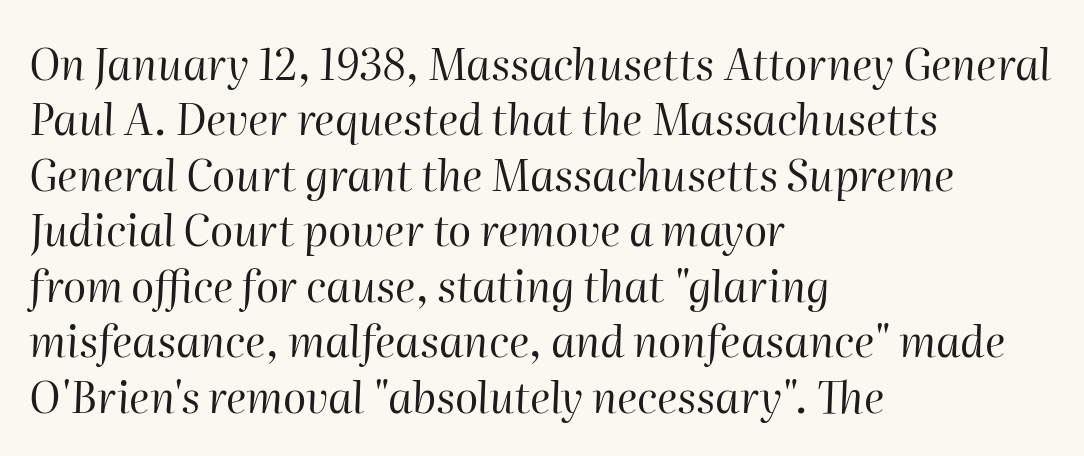
Q: Is the text bold? A: No.
Q: Is the text italic (slanted)? A: Yes, it leans right by about 2 degrees.
Q: Is the text underlined? A: No.
Q: How is the paragraph aligned? A: Left-aligned.
Q: Is the spacing between letters normal or unusually wide? A: Normal.
Q: Is the spacing between lines tight, normal or loose? A: Normal.
Q: Width (condensed, normal, or wide)? A: Normal.
Q: Stroke contrast? A: High.
Q: x-height? A: Medium.
Q: Monospaced? A: No.
